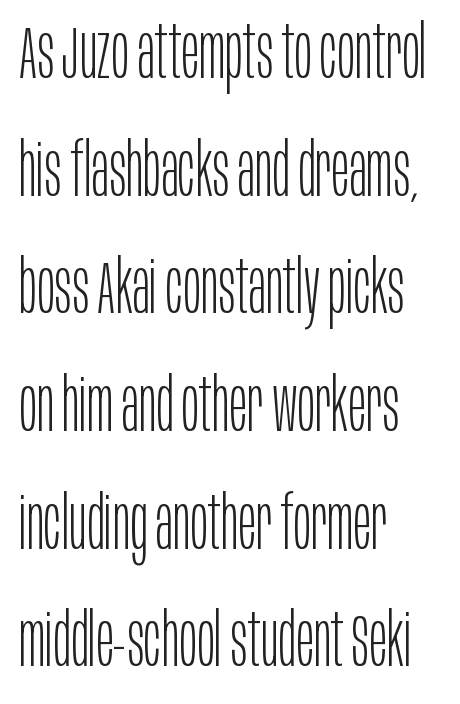
Spacing between characters is what you'd get straight out of the box. The passage shown is typed in a proportional face where columns would drift. Stem width sits at or under what a default text font uses. A sans-serif font was chosen for this passage. The lines are quadded left. Ascenders rise straight up at ninety degrees.
